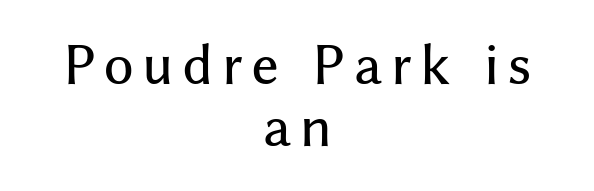
Q: Is the text italic (slanted)? A: No, it is upright.
Q: Is the typeface a serif or a sans-serif typeface? A: Sans-serif.
Q: Is the text underlined? A: No.
Q: How is the paragraph aligned? A: Centered.
Q: Width (condensed, normal, or wide)? A: Normal.
Q: Stroke contrast? A: Medium.
Q: x-height? A: Medium.
Q: Monospaced? A: No.
